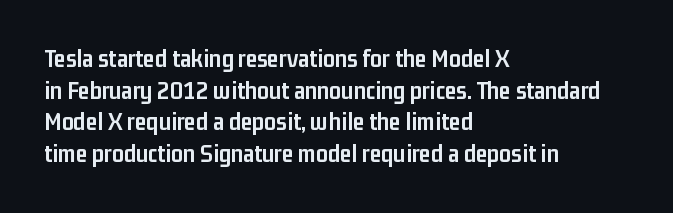
The image shows 26 px bold type, upright; set left-aligned, line spacing 1.22x, normal letter spacing, not underlined.
